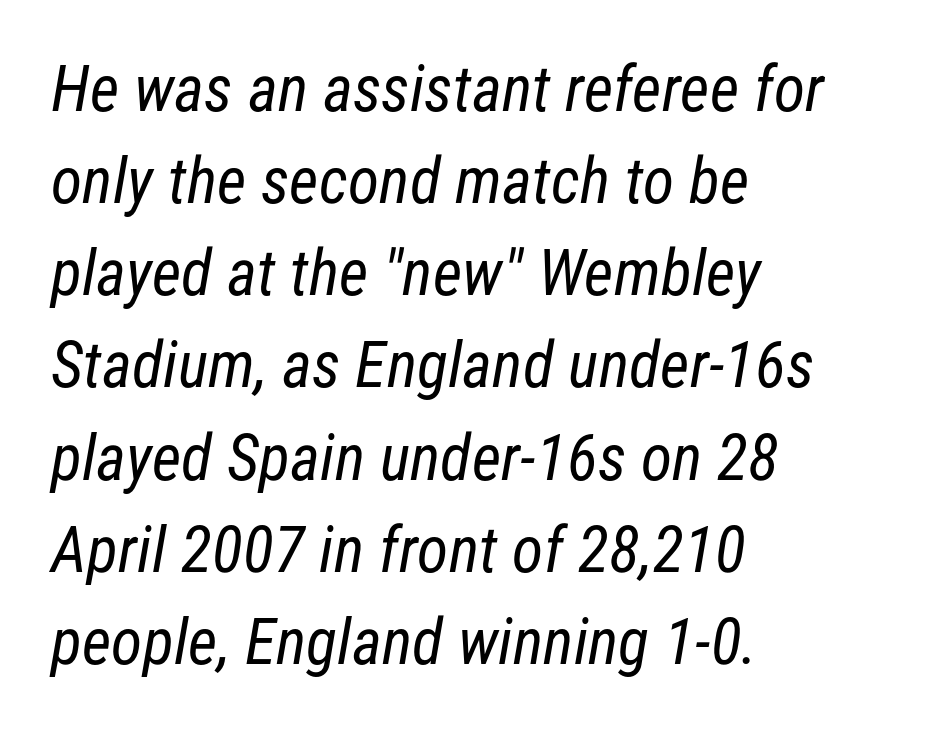
{"serif": "no", "bold": "no", "weight": "regular", "width": "condensed", "stroke_contrast": "low", "x_height": "medium", "monospaced": "no", "underline": "no", "align": "left", "line_spacing": "normal", "line_spacing_ratio": 1.44, "letter_spacing": "normal", "letter_spacing_em": 0.0, "glyph_px": 64}
